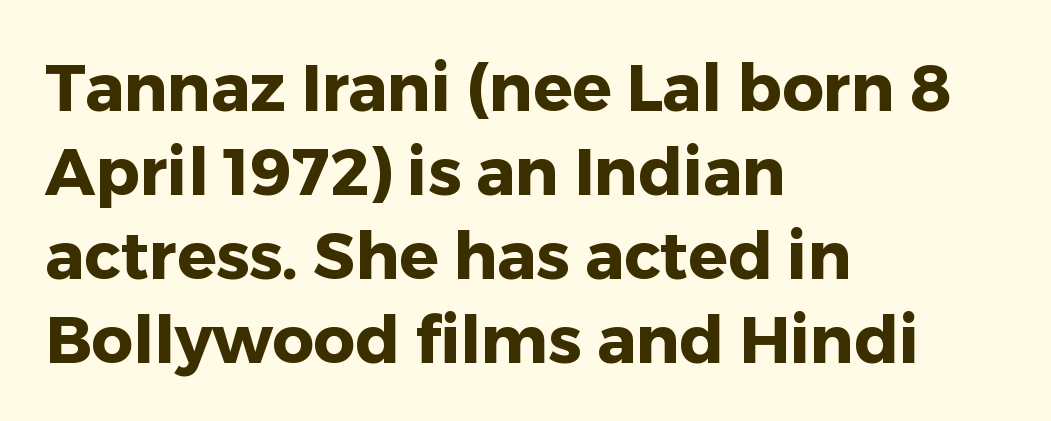
The image shows 65 px heavy sans-serif type, upright; set left-aligned, normal line spacing (1.29x), normal letter spacing, not underlined; low stroke contrast and a medium x-height.
